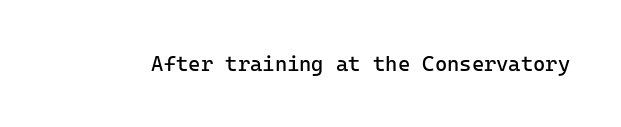
Q: Is the text bold? A: No.
Q: Is the text italic (slanted)? A: No, it is upright.
Q: Is the text underlined? A: No.
Q: Is the spacing between letters normal or unusually wide? A: Normal.
